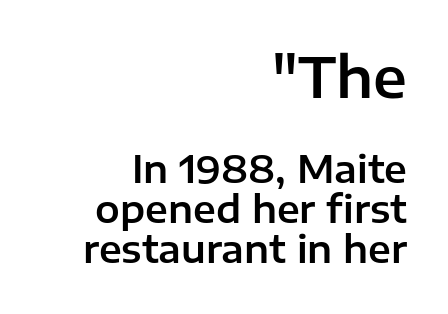
{"serif": "no", "italic": "no", "width": "normal", "stroke_contrast": "low", "x_height": "medium", "monospaced": "no", "underline": "no", "align": "right", "line_spacing": "tight", "line_spacing_ratio": 1.08, "letter_spacing": "normal", "letter_spacing_em": 0.0, "larger_block": "first", "size_ratio": 1.49, "glyph_px": 55}
